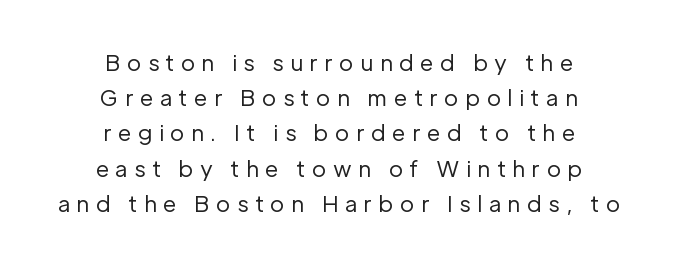
Q: Is the text bold? A: No.
Q: Is the text italic (slanted)? A: No, it is upright.
Q: Is the text underlined? A: No.
Q: How is the paragraph aligned? A: Centered.
Q: Is the spacing between letters normal or unusually wide? A: Unusually wide.
Q: Is the spacing between lines tight, normal or loose? A: Normal.
